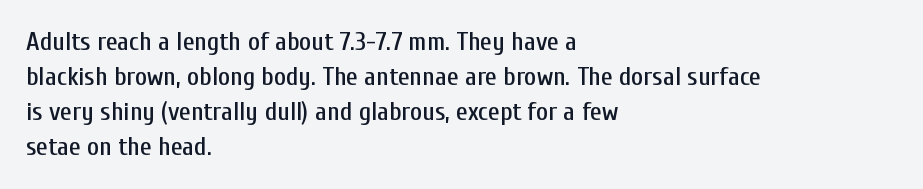
The image shows 26 px text type, upright; set left-aligned, normal line spacing (1.35x), normal letter spacing, not underlined.
